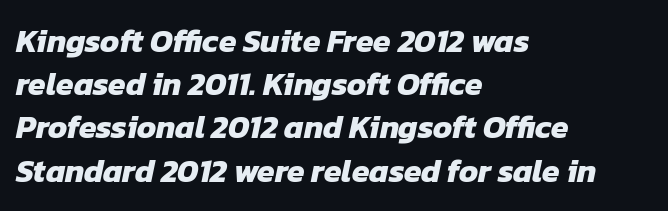
The line texture is even and compact thanks to regular tracking. If you drew a ruler down the left edge, every line would touch it. Lines of text with bare space underneath. You'd pick this weight for a headline — it's a proper bold.
